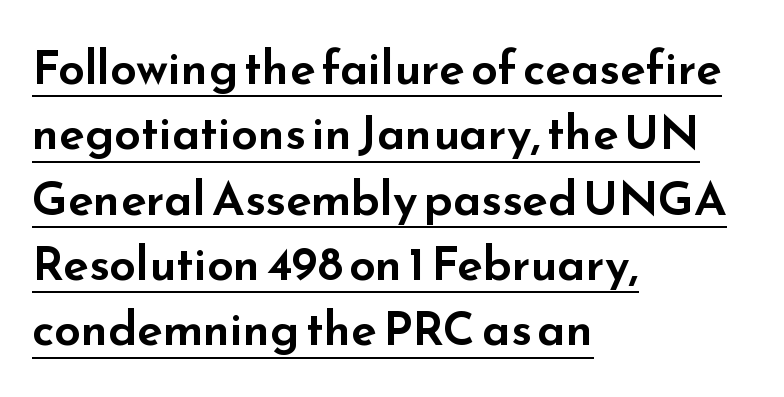
Q: Is the text italic (slanted)? A: No, it is upright.
Q: Is the typeface a serif or a sans-serif typeface? A: Sans-serif.
Q: Is the text underlined? A: Yes.
Q: How is the paragraph aligned? A: Left-aligned.
Q: Is the spacing between letters normal or unusually wide? A: Normal.
Q: Is the spacing between lines tight, normal or loose? A: Normal.
Q: Width (condensed, normal, or wide)? A: Wide.
Q: Stroke contrast? A: Low.
Q: x-height? A: Small.
Q: Monospaced? A: No.
